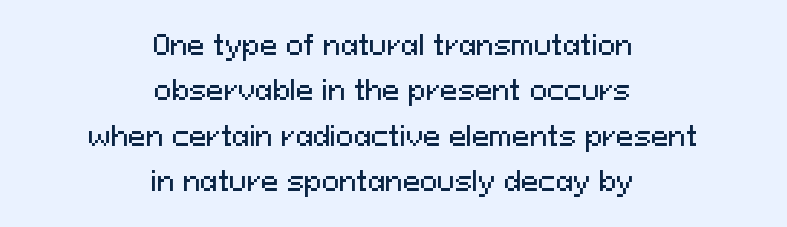
The image shows 26 px text type, upright; set centered, line spacing 1.75x, normal letter spacing, not underlined.
